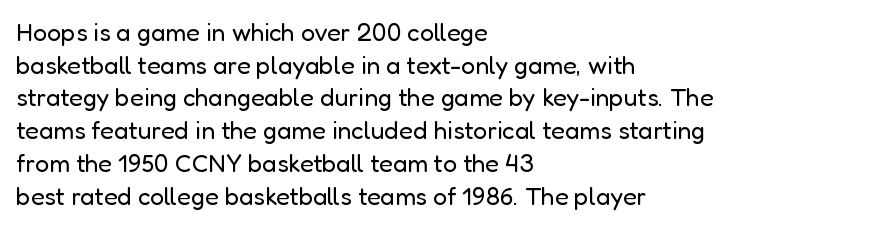
{"italic": "no", "bold": "no", "underline": "no", "align": "left", "line_spacing": "normal", "line_spacing_ratio": 1.31, "letter_spacing": "normal", "letter_spacing_em": 0.0, "glyph_px": 25}
